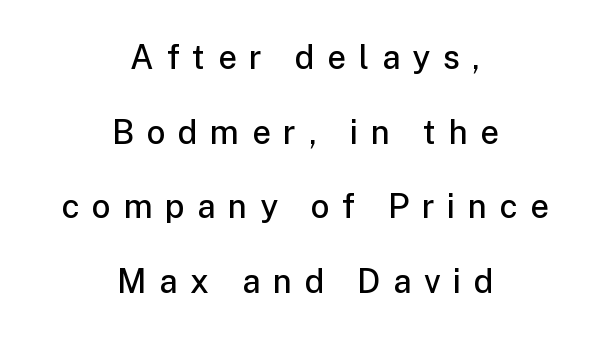
You could not count columns in this text — the font is proportionally spaced. The gaps between neighbouring characters are conspicuously large. A sans-serif font was chosen for this passage. The characters look somewhat weighty, a semibold short of true bold. Posture: vertical.
